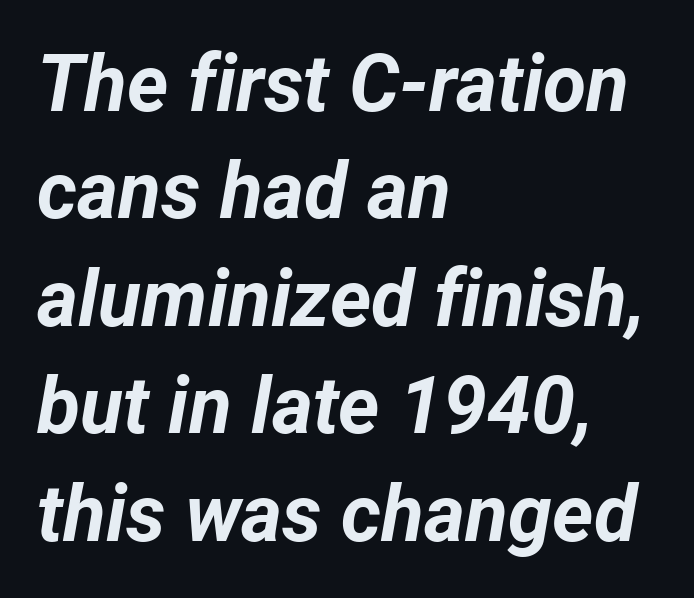
The image shows 79 px bold type, italic (leaning right); set left-aligned, normal line spacing (1.36x), normal letter spacing, not underlined; low stroke contrast and a medium x-height.
